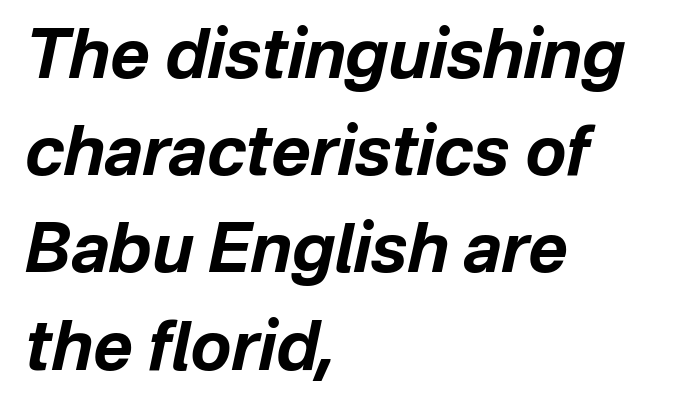
The image shows 68 px bold type, italic (leaning right); set left-aligned, normal line spacing (1.43x), normal letter spacing, not underlined; low stroke contrast and a medium x-height.
